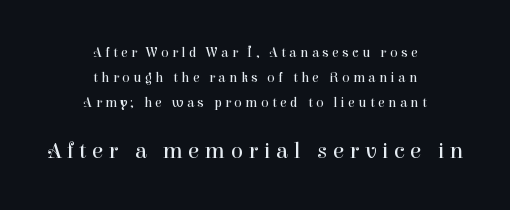
The image shows 23 px text type, upright; set centered, line spacing 1.78x, unusually wide letter spacing (+0.24 em), not underlined; the second (bottom) block is 1.64x larger.
